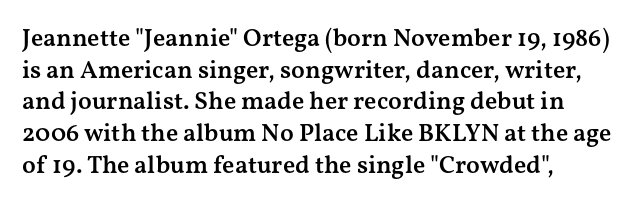
You could call the tracking neutral — neither tight nor loose. One glance says typical: line gaps are just what's usual. Upright lettering throughout. The typesetting leans somewhat heavy: a semibold. Any mark beneath the type? The region is blank.
